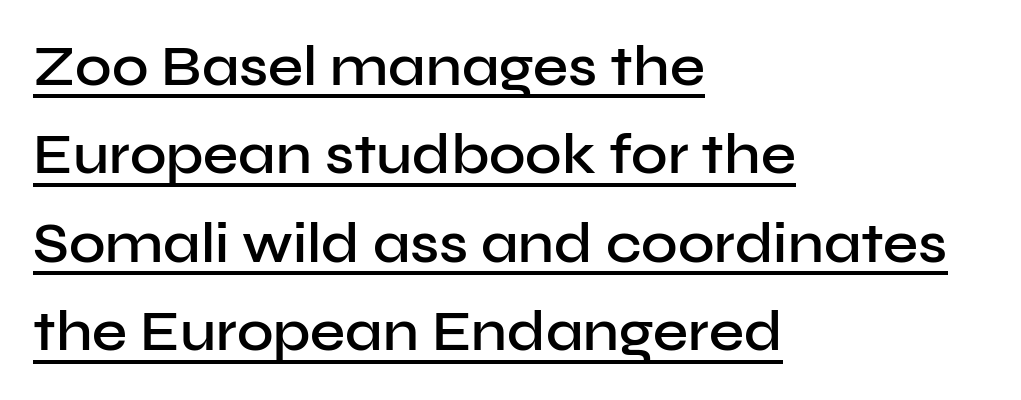
{"serif": "no", "italic": "no", "bold": "semi", "weight": "semibold", "width": "normal", "stroke_contrast": "low", "x_height": "medium", "monospaced": "no", "underline": "yes", "align": "left", "line_spacing": "normal", "line_spacing_ratio": 1.58, "letter_spacing": "normal", "letter_spacing_em": 0.0, "glyph_px": 56}
